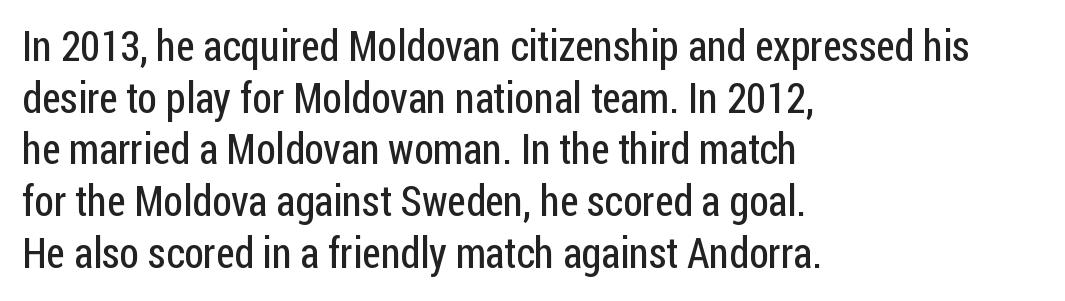
Spacing verdict: proportional, widths tailored to each character. Ascenders rise straight up at ninety degrees. In CSS terms this would be text-align: left. Each letter's strokes conclude bluntly, with no projecting serifs. In terms of letterspacing, this is plain default setting.
